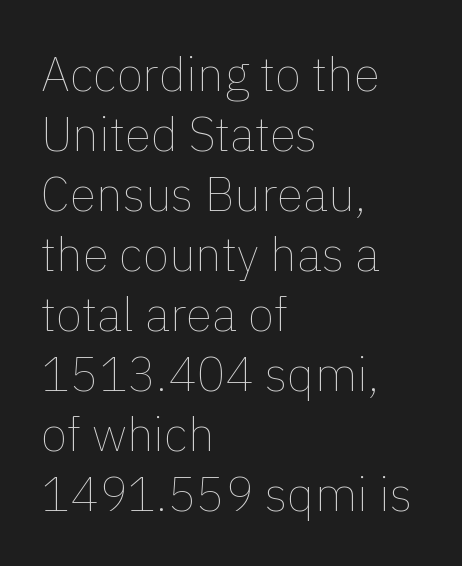
The image shows 48 px thin type, upright; set left-aligned, normal line spacing (1.25x), normal letter spacing, not underlined; a medium x-height.
